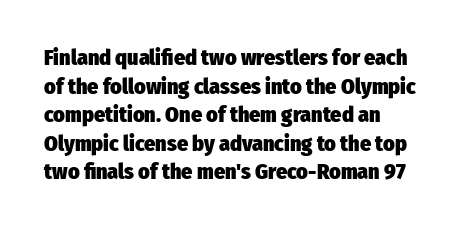
Q: Is the text bold? A: Yes.
Q: Is the text italic (slanted)? A: No, it is upright.
Q: Is the text underlined? A: No.
Q: How is the paragraph aligned? A: Left-aligned.
Q: Is the spacing between letters normal or unusually wide? A: Normal.
Q: Is the spacing between lines tight, normal or loose? A: Normal.
